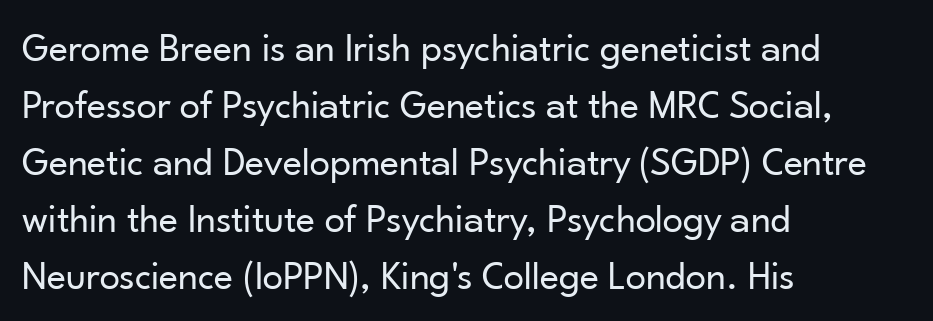
Q: Is the text bold? A: No.
Q: Is the text italic (slanted)? A: No, it is upright.
Q: Is the typeface a serif or a sans-serif typeface? A: Sans-serif.
Q: Is the text underlined? A: No.
Q: How is the paragraph aligned? A: Left-aligned.
Q: Is the spacing between letters normal or unusually wide? A: Normal.
Q: Is the spacing between lines tight, normal or loose? A: Normal.
Q: Width (condensed, normal, or wide)? A: Normal.
Q: Stroke contrast? A: Low.
Q: x-height? A: Small.
Q: Monospaced? A: No.
